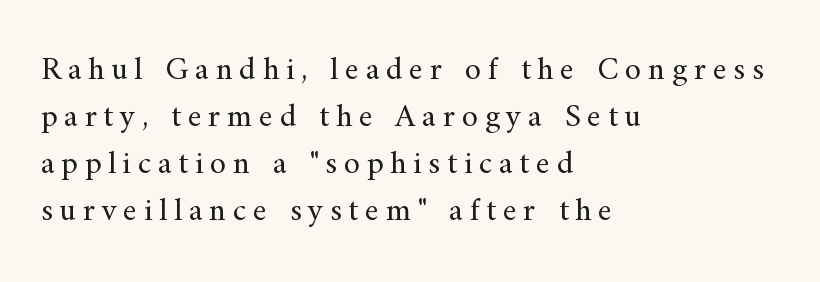
The image shows 33 px regular-weight serif type, upright; set left-aligned, normal line spacing (1.42x), unusually wide letter spacing (+0.2 em), not underlined; medium stroke contrast and a small x-height.
